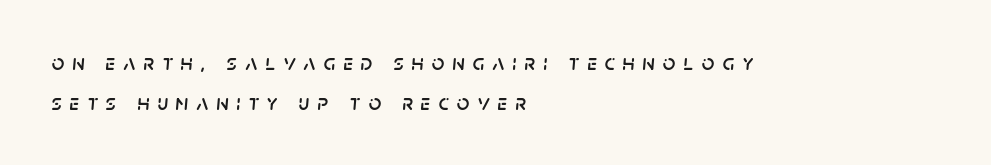
The image shows 22 px text type, italic (leaning right); set left-aligned, line spacing 1.8x, unusually wide letter spacing (+0.36 em), not underlined.
